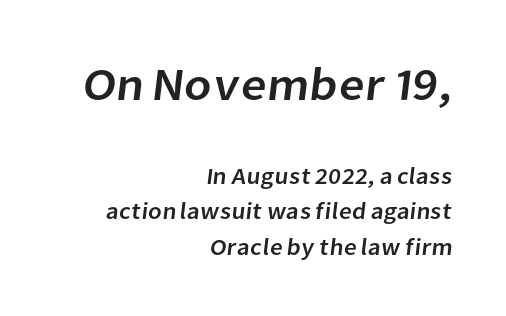
{"serif": "no", "width": "normal", "stroke_contrast": "low", "x_height": "medium", "monospaced": "no", "underline": "no", "align": "right", "line_spacing": "normal", "line_spacing_ratio": 1.53, "letter_spacing": "normal", "letter_spacing_em": 0.0, "larger_block": "first", "size_ratio": 2.0, "glyph_px": 46}
